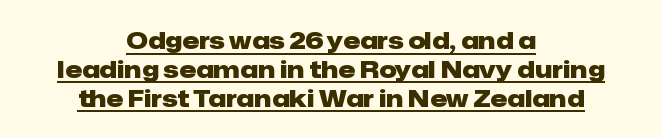
Q: Is the text bold? A: Yes.
Q: Is the text italic (slanted)? A: No, it is upright.
Q: Is the text underlined? A: Yes.
Q: How is the paragraph aligned? A: Centered.
Q: Is the spacing between letters normal or unusually wide? A: Normal.
